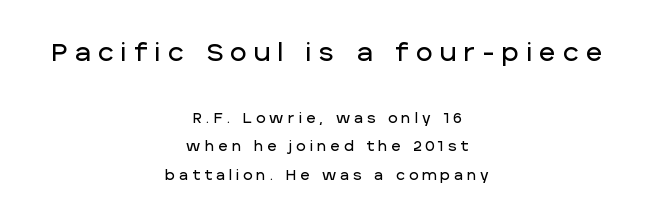
{"italic": "no", "underline": "no", "align": "center", "line_spacing": "loose", "line_spacing_ratio": 2.01, "letter_spacing": "wide", "letter_spacing_em": 0.31, "larger_block": "first", "size_ratio": 1.79, "glyph_px": 25}
